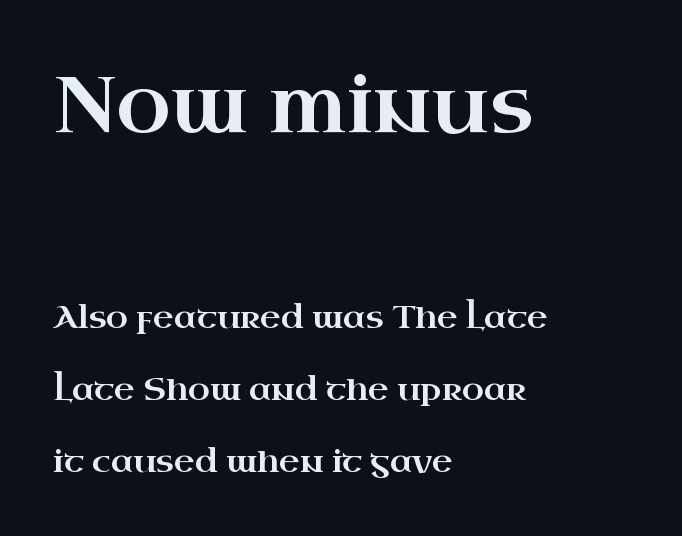
The image shows 80 px wide serif type, upright; set left-aligned, loose line spacing (2.24x), normal letter spacing, not underlined; the first (top) block is 2.5x larger; high stroke contrast and a small x-height.
